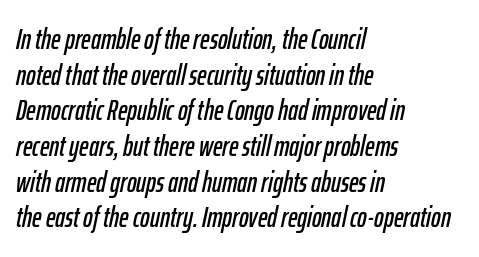
The image shows 29 px condensed type, italic (leaning right); set left-aligned, line spacing 1.23x, normal letter spacing, not underlined; low stroke contrast and a medium x-height.
